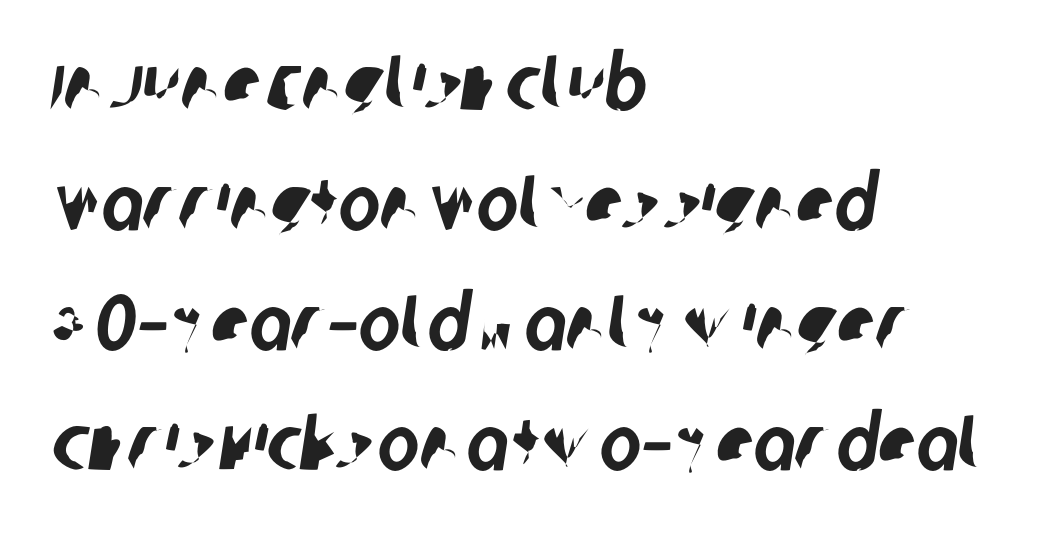
Q: Is the typeface a serif or a sans-serif typeface? A: Sans-serif.
Q: Is the text underlined? A: No.
Q: How is the paragraph aligned? A: Left-aligned.
Q: Is the spacing between letters normal or unusually wide? A: Normal.
Q: Is the spacing between lines tight, normal or loose? A: Normal.
Q: Width (condensed, normal, or wide)? A: Condensed.
Q: Stroke contrast? A: Low.
Q: x-height? A: Large.
Q: Monospaced? A: No.
